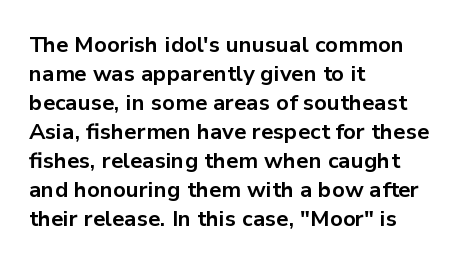
{"italic": "no", "bold": "yes", "underline": "no", "align": "left", "line_spacing": "normal", "line_spacing_ratio": 1.32, "letter_spacing": "normal", "letter_spacing_em": 0.0, "glyph_px": 22}
